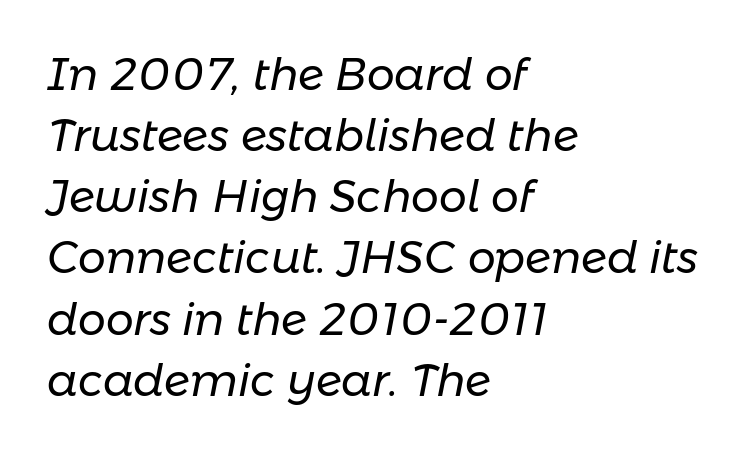
Q: Is the text bold? A: No.
Q: Is the text italic (slanted)? A: Yes, it leans right by about 11 degrees.
Q: Is the text underlined? A: No.
Q: How is the paragraph aligned? A: Left-aligned.
Q: Is the spacing between letters normal or unusually wide? A: Normal.
Q: Is the spacing between lines tight, normal or loose? A: Normal.
Q: Width (condensed, normal, or wide)? A: Normal.
Q: Stroke contrast? A: Low.
Q: x-height? A: Medium.
Q: Monospaced? A: No.
